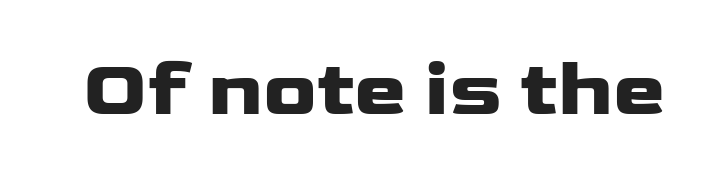
Q: Is the text italic (slanted)? A: No, it is upright.
Q: Is the typeface a serif or a sans-serif typeface? A: Sans-serif.
Q: Is the text underlined? A: No.
Q: Is the spacing between letters normal or unusually wide? A: Normal.
Q: Width (condensed, normal, or wide)? A: Wide.
Q: Stroke contrast? A: Low.
Q: x-height? A: Medium.
Q: Monospaced? A: No.
